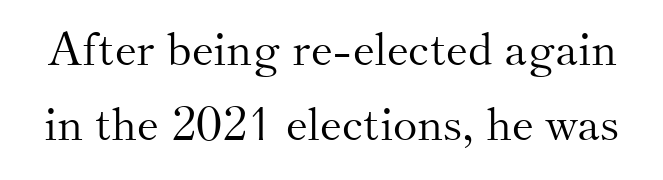
The image shows 46 px light serif type, upright; set normal line spacing (1.62x), normal letter spacing, not underlined; medium stroke contrast and a small x-height.
